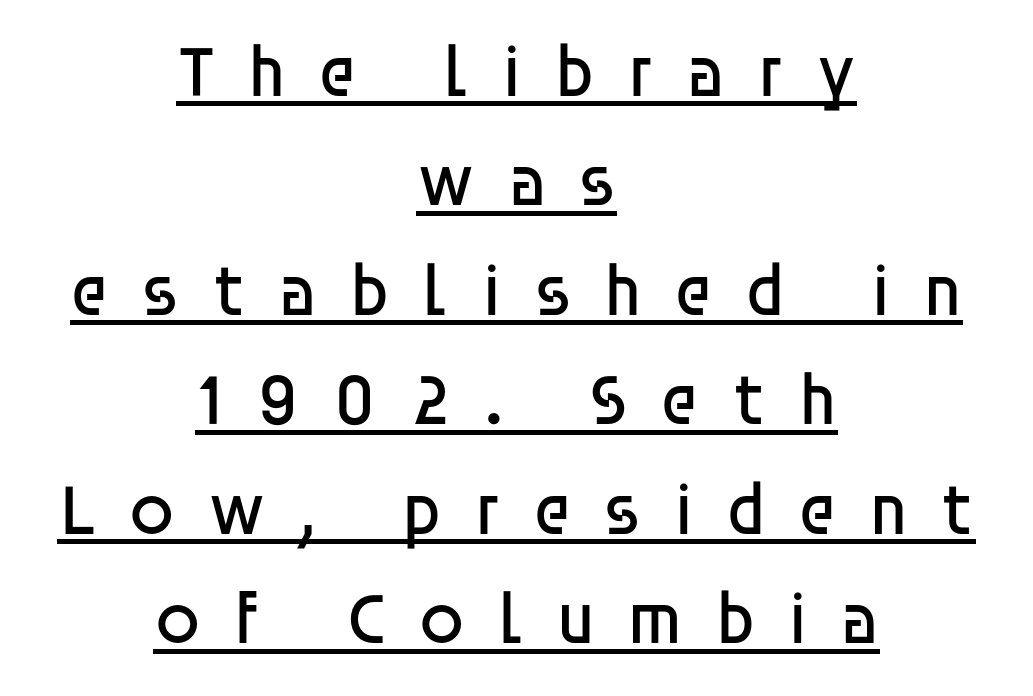
{"serif": "no", "italic": "no", "bold": "no", "weight": "regular", "width": "normal", "stroke_contrast": "low", "x_height": "large", "monospaced": "no", "underline": "yes", "align": "center", "line_spacing": "normal", "line_spacing_ratio": 1.5, "letter_spacing": "wide", "letter_spacing_em": 0.43, "glyph_px": 73}
